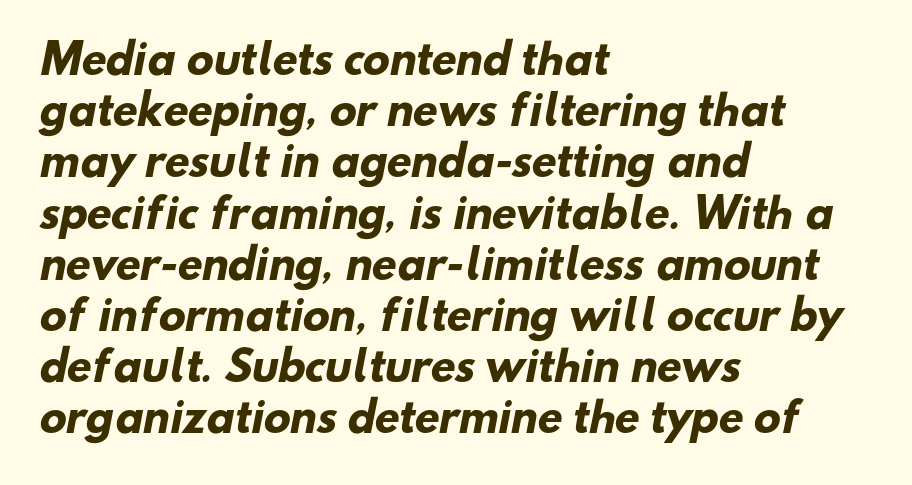
The image shows 40 px heavy sans-serif type; set left-aligned, normal line spacing (1.28x), normal letter spacing, not underlined; low stroke contrast and a small x-height.
